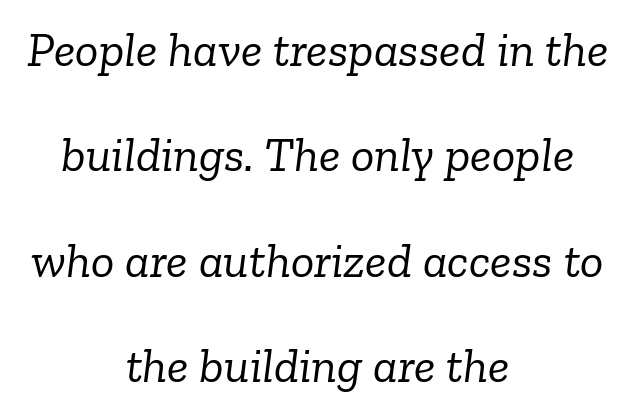
Q: Is the text bold? A: No.
Q: Is the text italic (slanted)? A: Yes, it leans right by about 6 degrees.
Q: Is the typeface a serif or a sans-serif typeface? A: Serif.
Q: Is the text underlined? A: No.
Q: How is the paragraph aligned? A: Centered.
Q: Is the spacing between letters normal or unusually wide? A: Normal.
Q: Is the spacing between lines tight, normal or loose? A: Loose.
Q: Width (condensed, normal, or wide)? A: Normal.
Q: Stroke contrast? A: Low.
Q: x-height? A: Medium.
Q: Monospaced? A: No.
